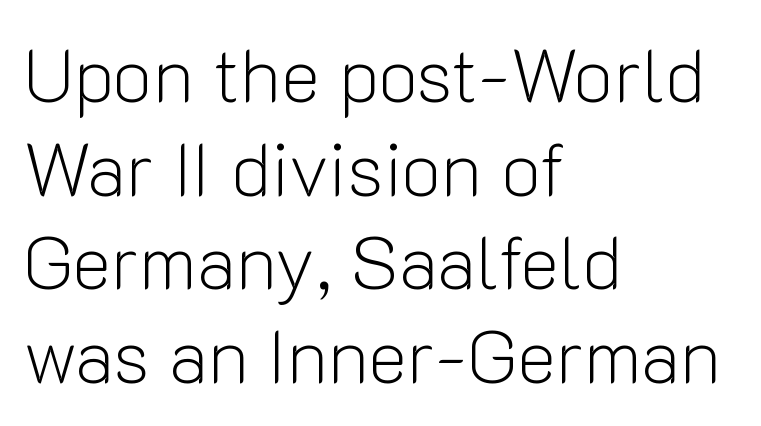
{"serif": "no", "italic": "no", "bold": "no", "weight": "light", "width": "normal", "stroke_contrast": "low", "x_height": "medium", "monospaced": "no", "underline": "no", "align": "left", "line_spacing": "normal", "line_spacing_ratio": 1.25, "letter_spacing": "normal", "letter_spacing_em": 0.0, "glyph_px": 75}
